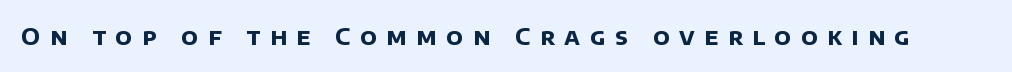
Q: Is the text bold? A: Yes.
Q: Is the text underlined? A: No.
Q: Is the spacing between letters normal or unusually wide? A: Unusually wide.
